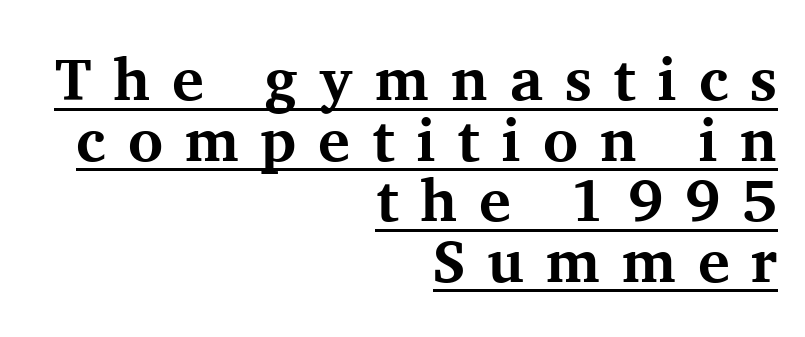
The letters advance in unequal steps, a hallmark of proportional type. The designer dialed line spacing down below the default. Each glyph is drawn with heavy, bold strokes. Leftover space on each line is placed entirely before the opening word. The letters are spread apart with noticeably loose tracking.
